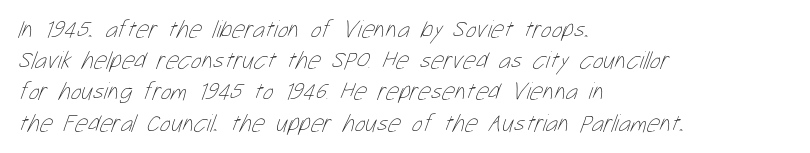
Q: Is the text bold? A: No.
Q: Is the text underlined? A: No.
Q: How is the paragraph aligned? A: Left-aligned.
Q: Is the spacing between letters normal or unusually wide? A: Normal.
Q: Is the spacing between lines tight, normal or loose? A: Normal.
